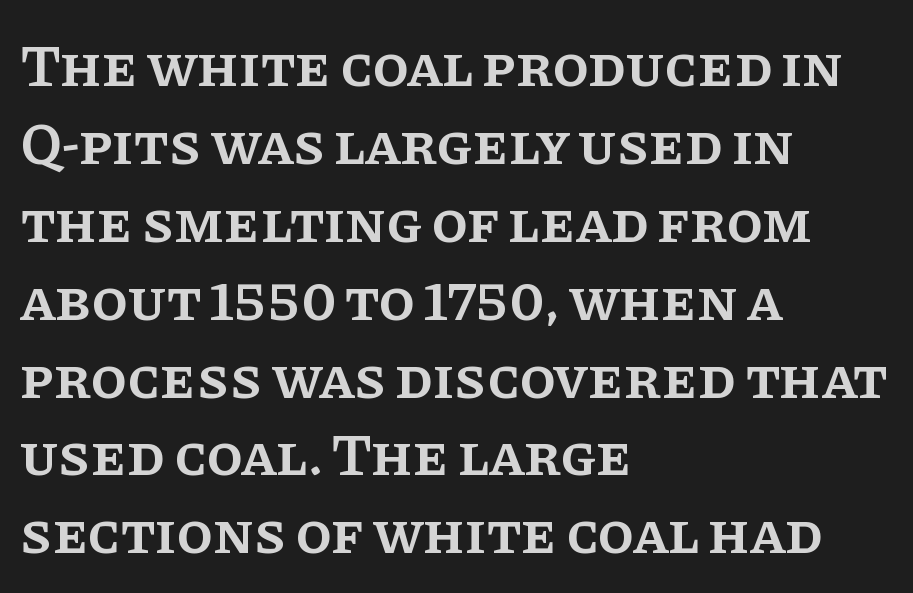
Q: Is the text bold? A: Semi-bold.
Q: Is the text italic (slanted)? A: No, it is upright.
Q: Is the typeface a serif or a sans-serif typeface? A: Serif.
Q: Is the text underlined? A: No.
Q: How is the paragraph aligned? A: Left-aligned.
Q: Is the spacing between letters normal or unusually wide? A: Normal.
Q: Is the spacing between lines tight, normal or loose? A: Normal.
Q: Width (condensed, normal, or wide)? A: Normal.
Q: Stroke contrast? A: Low.
Q: x-height? A: Large.
Q: Monospaced? A: No.
